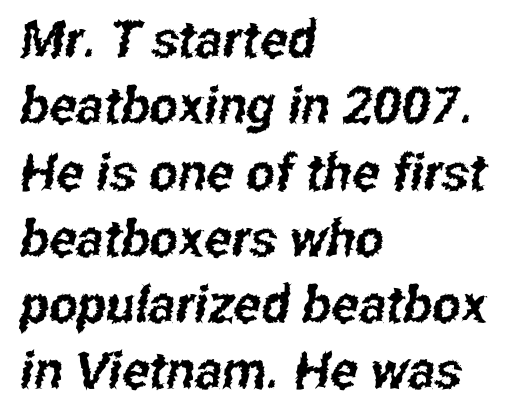
The image shows 51 px condensed sans-serif type; set left-aligned, normal line spacing (1.3x), normal letter spacing, not underlined; low stroke contrast and a medium x-height.
